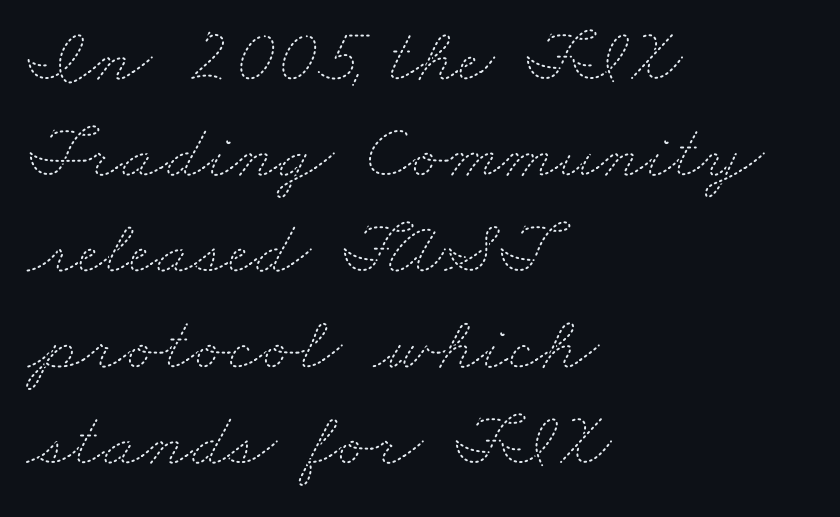
The space directly below the letters is spotless. Reading down the block, your eye returns to a fixed left position each line. This rendering leaves character spacing at its baseline value. The typesetting does not lean heavy: it is not bold. Here the designer chose a conventional face with non-uniform glyph widths.
